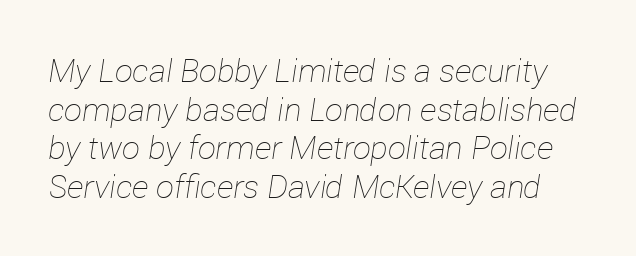
The image shows 32 px thin type, italic (leaning right); set line spacing 1.21x, normal letter spacing, not underlined; low stroke contrast and a medium x-height.
